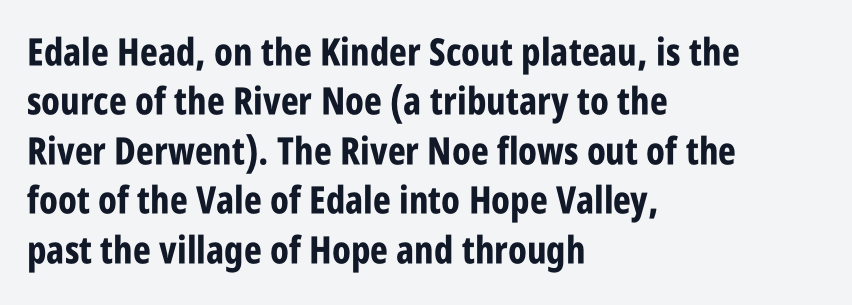
{"serif": "no", "italic": "no", "bold": "yes", "weight": "bold", "width": "condensed", "stroke_contrast": "low", "x_height": "large", "monospaced": "no", "underline": "no", "align": "left", "line_spacing": "normal", "line_spacing_ratio": 1.3, "letter_spacing": "normal", "letter_spacing_em": 0.0, "glyph_px": 38}
